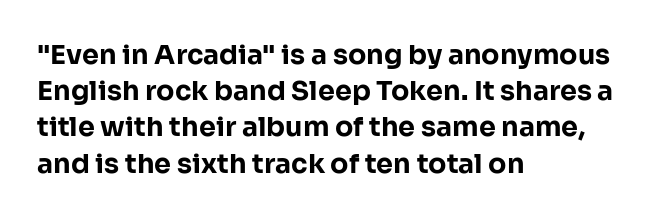
The image shows 27 px bold type, upright; set left-aligned, normal line spacing (1.34x), normal letter spacing, not underlined.
